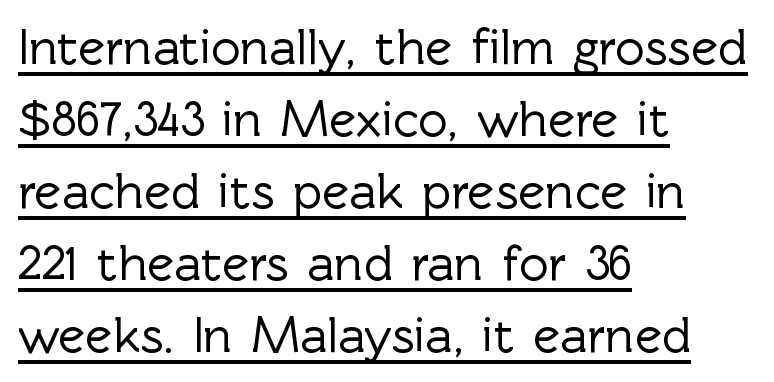
The image shows 51 px sans-serif type, upright; set left-aligned, normal line spacing (1.41x), normal letter spacing, underlined; a medium x-height.
